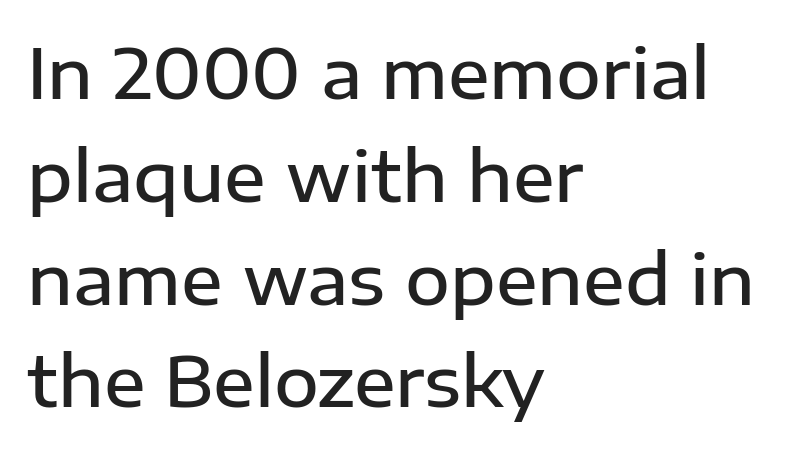
Q: Is the text bold? A: Semi-bold.
Q: Is the text italic (slanted)? A: No, it is upright.
Q: Is the typeface a serif or a sans-serif typeface? A: Sans-serif.
Q: Is the text underlined? A: No.
Q: How is the paragraph aligned? A: Left-aligned.
Q: Is the spacing between letters normal or unusually wide? A: Normal.
Q: Is the spacing between lines tight, normal or loose? A: Normal.
Q: Width (condensed, normal, or wide)? A: Normal.
Q: Stroke contrast? A: Low.
Q: x-height? A: Medium.
Q: Monospaced? A: No.
